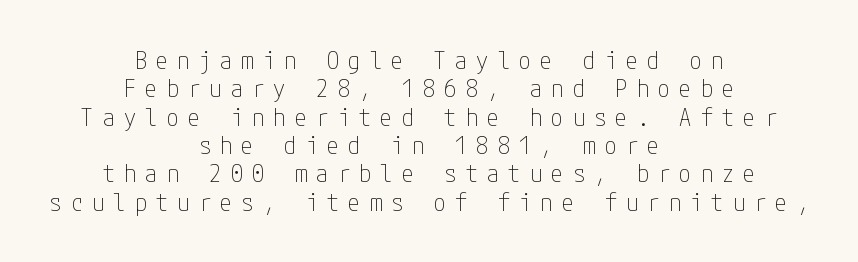
The image shows 24 px text type, upright; set centered, line spacing 1.18x, unusually wide letter spacing (+0.39 em), not underlined.
